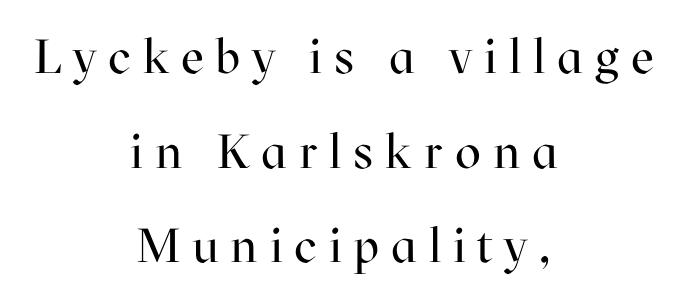
The image shows 48 px regular-weight serif type, upright; set centered, loose line spacing (1.97x), unusually wide letter spacing (+0.25 em), not underlined; high stroke contrast and a medium x-height.
